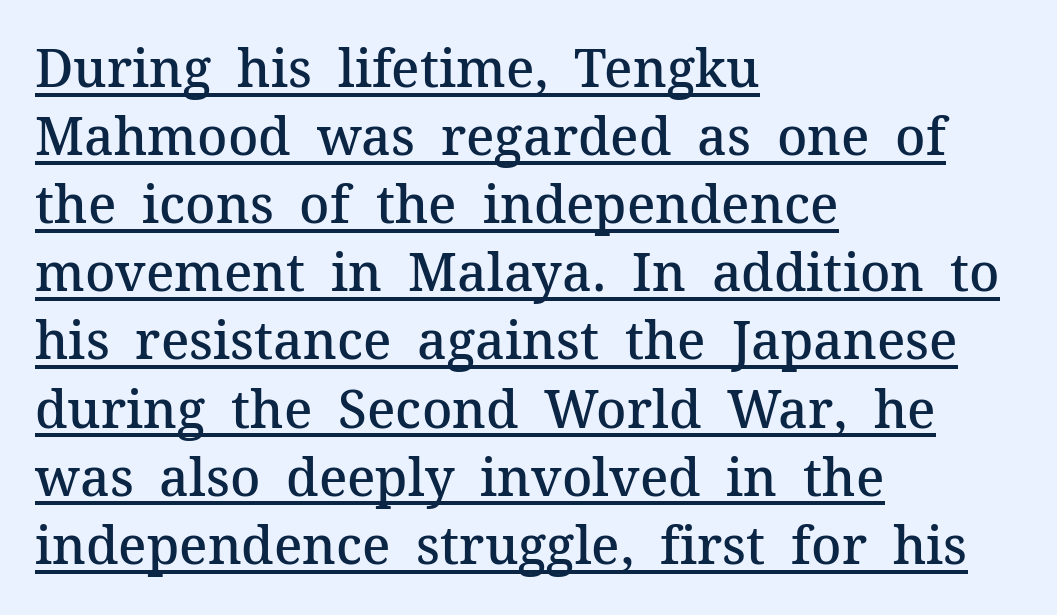
Italic? Not at all — the glyphs are vertical. Inter-character spacing is left at the font's built-in metrics. Is the block centered? No — it sits flush against the left margin. This sample has the flowing, uneven cadence of proportional lettering. A typesetter would label this face a serif. The lettering is marked with a stroke running underneath it.
